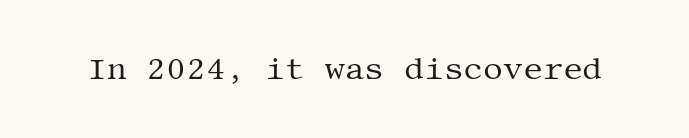
{"serif": "yes", "italic": "no", "bold": "no", "weight": "regular", "width": "normal", "stroke_contrast": "medium", "x_height": "large", "underline": "no", "letter_spacing": "normal", "letter_spacing_em": 0.0, "glyph_px": 31}
